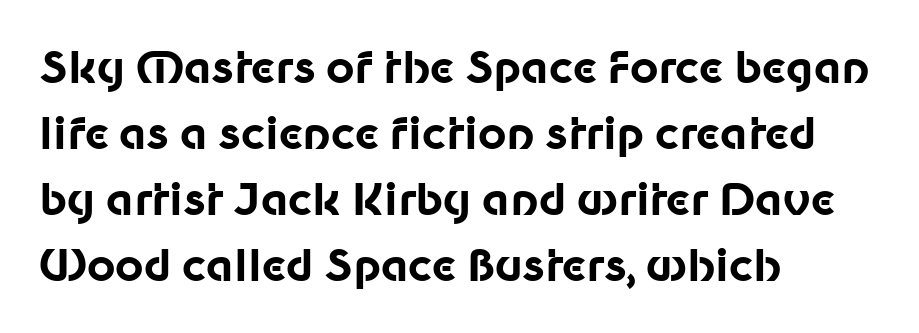
Heavy, bold letterforms. The passage shown has conventional tracking throughout. Quick note: not italic, upright. Is there much room between lines? A standard amount, neither cramped nor airy. If you drew a ruler down the left edge, every line would touch it. The rendering uses natural spacing where letterforms have individual widths.
